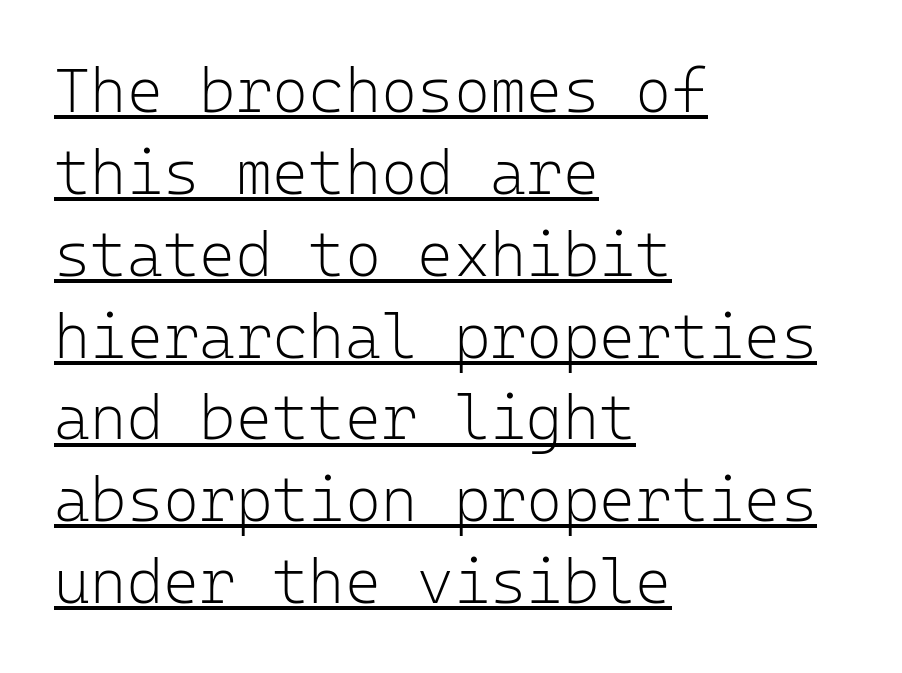
Unbolded letterforms with no extra heft. Note the uniform advance width — an 'i' takes as much space as an 'm'. Every word sits above its own underline. Designer's note — italics off, roman on. Visually the block forms a straight wall on the left and a jagged coastline on the right.
